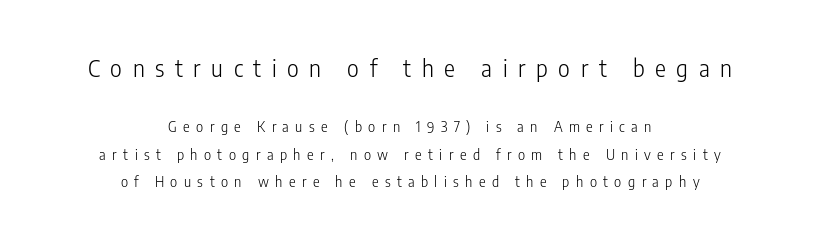
{"italic": "no", "bold": "no", "underline": "no", "align": "center", "line_spacing": "loose", "line_spacing_ratio": 1.98, "letter_spacing": "wide", "letter_spacing_em": 0.46, "larger_block": "first", "size_ratio": 1.64, "glyph_px": 23}
